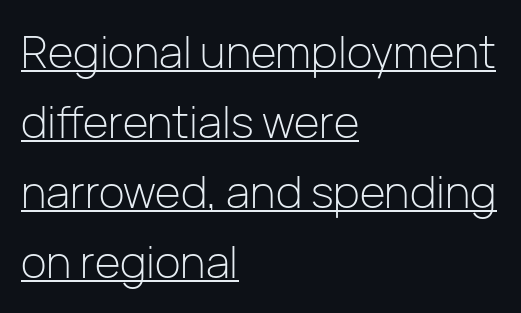
Q: Is the text bold? A: No.
Q: Is the text italic (slanted)? A: No, it is upright.
Q: Is the typeface a serif or a sans-serif typeface? A: Sans-serif.
Q: Is the text underlined? A: Yes.
Q: How is the paragraph aligned? A: Left-aligned.
Q: Is the spacing between letters normal or unusually wide? A: Normal.
Q: Is the spacing between lines tight, normal or loose? A: Normal.
Q: Width (condensed, normal, or wide)? A: Normal.
Q: Stroke contrast? A: Low.
Q: x-height? A: Medium.
Q: Monospaced? A: No.
